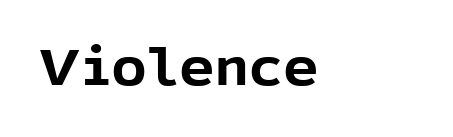
The image shows 50 px bold sans-serif type, upright; set left-aligned, normal letter spacing, not underlined; a medium x-height.
